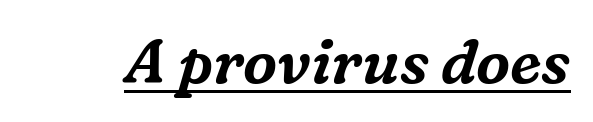
Q: Is the text italic (slanted)? A: Yes, it leans right by about 16 degrees.
Q: Is the typeface a serif or a sans-serif typeface? A: Serif.
Q: Is the text underlined? A: Yes.
Q: Is the spacing between letters normal or unusually wide? A: Normal.
Q: Width (condensed, normal, or wide)? A: Normal.
Q: Stroke contrast? A: Medium.
Q: x-height? A: Medium.
Q: Monospaced? A: No.
